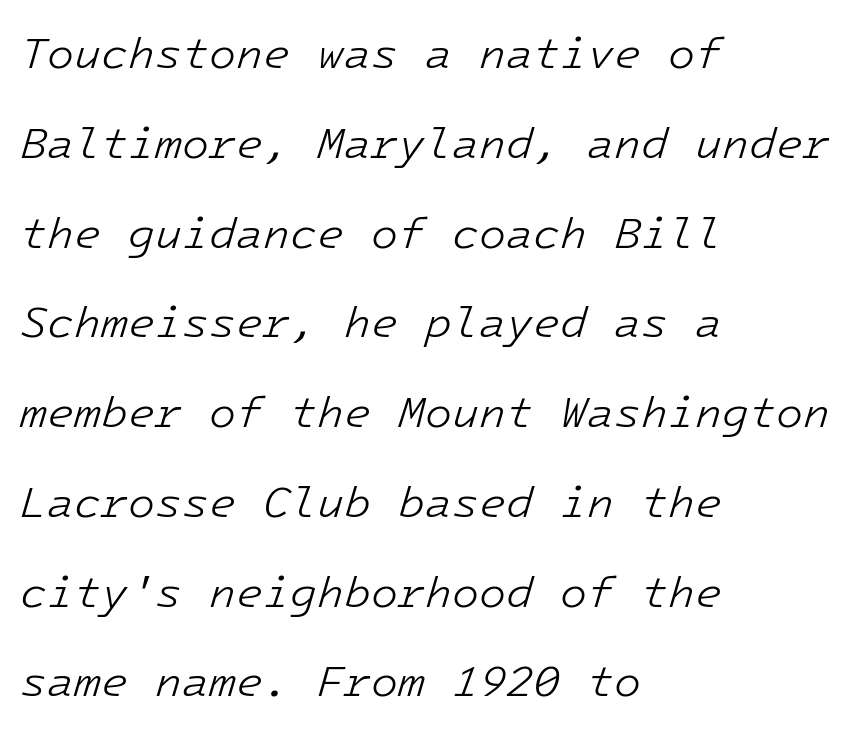
The font is comparable to plain body text, perhaps lighter. Characters are canted at an angle relative to the baseline's perpendicular. Leading: increased. Which margin do the lines hug? The left one — the right edge is uneven. These lines keep a tight, regular rhythm from letter to letter. The words here are not underlined.
